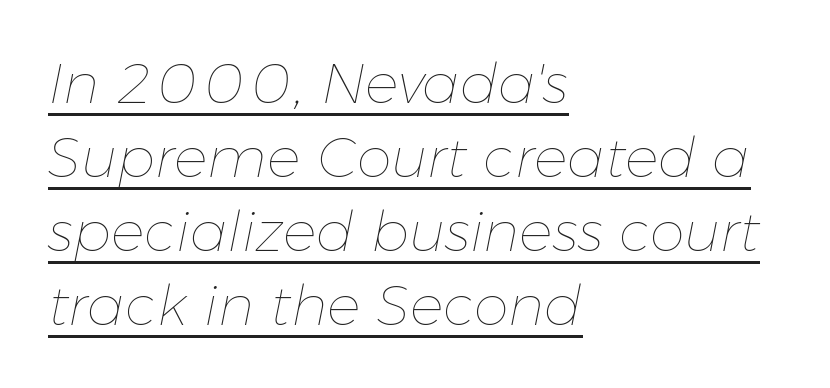
{"italic": "yes", "lean": "right", "slant_degrees": 11, "bold": "no", "weight": "thin", "width": "normal", "stroke_contrast": "low", "x_height": "medium", "monospaced": "no", "underline": "yes", "align": "left", "line_spacing": "normal", "line_spacing_ratio": 1.32, "letter_spacing": "normal", "letter_spacing_em": 0.0, "glyph_px": 56}
